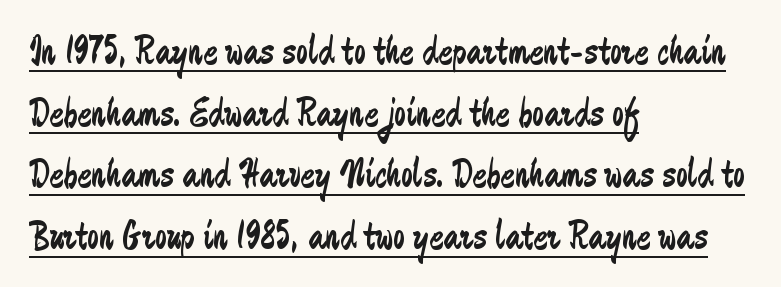
Weight: in the light-to-regular range. These lines are rendered in a variable-pitch font. Look at the tracking — it's just the regular setting, nothing added. A rule runs beneath these lines of type.
